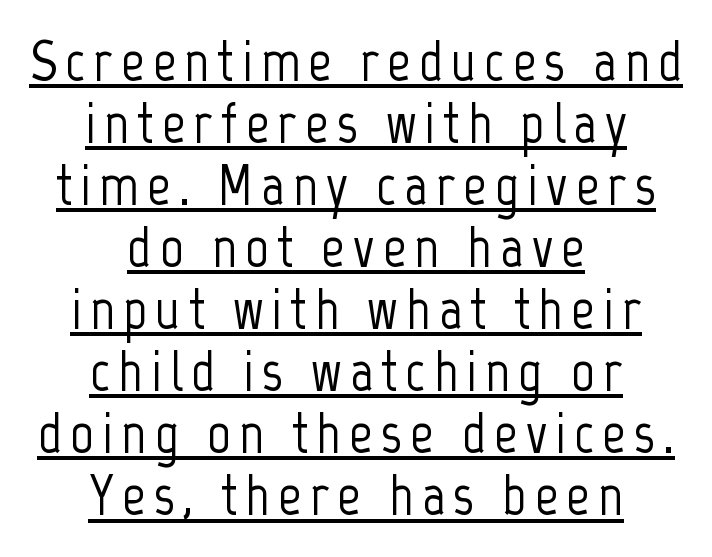
Q: Is the text italic (slanted)? A: No, it is upright.
Q: Is the typeface a serif or a sans-serif typeface? A: Sans-serif.
Q: Is the text underlined? A: Yes.
Q: How is the paragraph aligned? A: Centered.
Q: Is the spacing between lines tight, normal or loose? A: Tight.
Q: Width (condensed, normal, or wide)? A: Condensed.
Q: Stroke contrast? A: Low.
Q: x-height? A: Medium.
Q: Monospaced? A: No.
